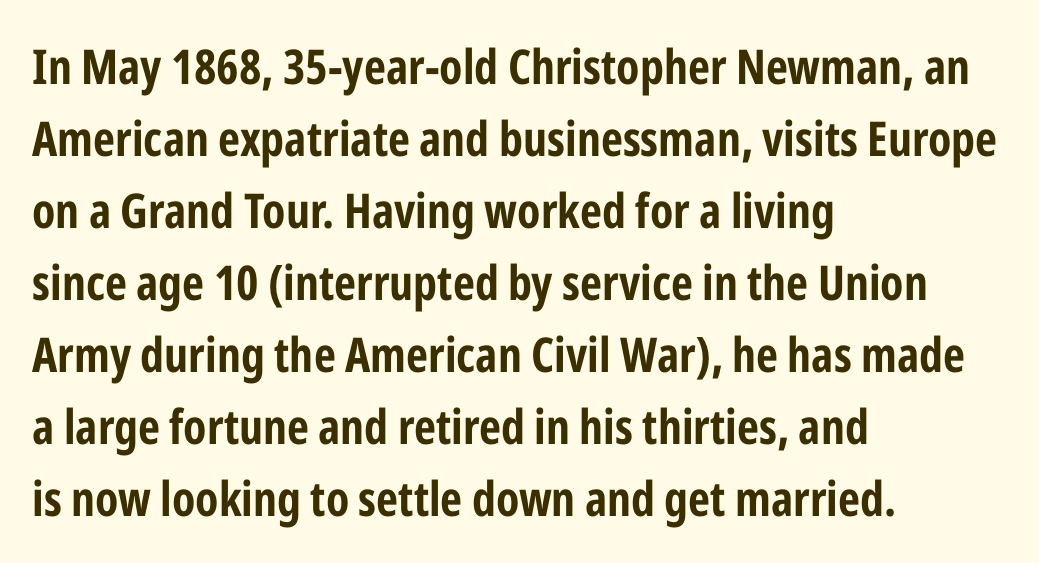
Visually the block forms a straight wall on the left and a jagged coastline on the right. Horizontal bands of white between lines are of average thickness. The lettering stays uniformly vertical, giving the passage a roman look. Short note: letters normally spaced.
